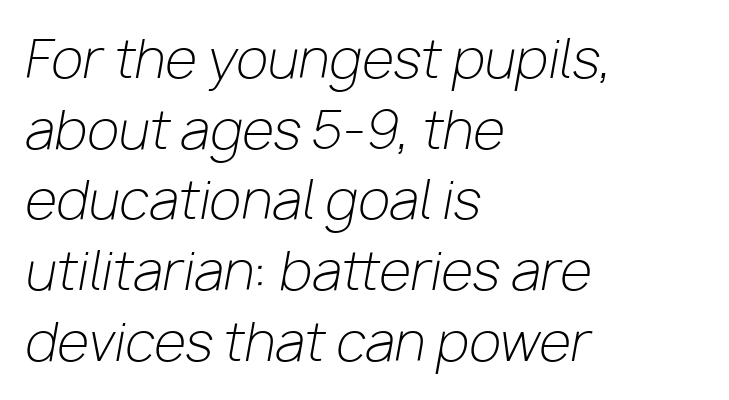
{"italic": "yes", "lean": "right", "slant_degrees": 10, "bold": "no", "weight": "light", "width": "normal", "stroke_contrast": "low", "x_height": "medium", "monospaced": "no", "underline": "no", "align": "left", "line_spacing": "normal", "line_spacing_ratio": 1.36, "letter_spacing": "normal", "letter_spacing_em": 0.0, "glyph_px": 52}
